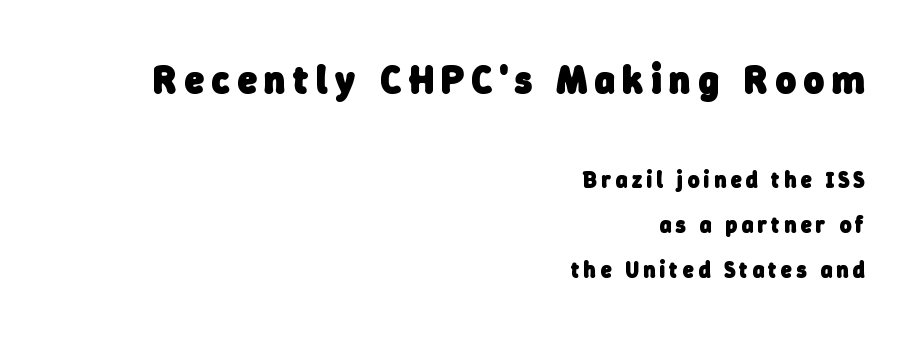
The image shows 39 px heavy sans-serif type; set right-aligned, loose line spacing (2.04x), unusually wide letter spacing (+0.2 em), not underlined; the first (top) block is 1.77x larger; low stroke contrast and a medium x-height.
